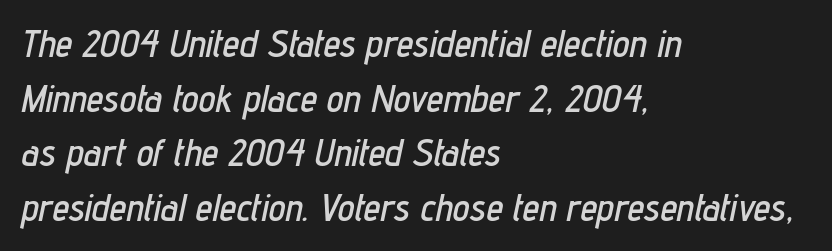
Q: Is the text italic (slanted)? A: Yes, it leans right by about 12 degrees.
Q: Is the text underlined? A: No.
Q: How is the paragraph aligned? A: Left-aligned.
Q: Is the spacing between letters normal or unusually wide? A: Normal.
Q: Is the spacing between lines tight, normal or loose? A: Normal.
Q: Width (condensed, normal, or wide)? A: Condensed.
Q: Stroke contrast? A: Low.
Q: x-height? A: Medium.
Q: Monospaced? A: No.
